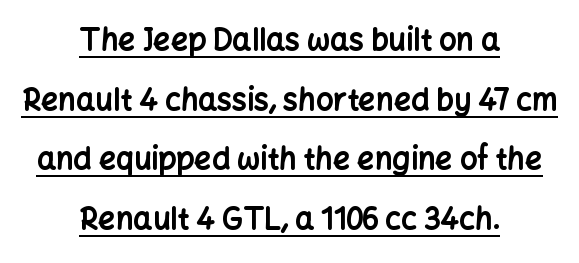
The image shows 30 px bold sans-serif type, upright; set centered, loose line spacing (1.99x), normal letter spacing, underlined; low stroke contrast and a medium x-height.
